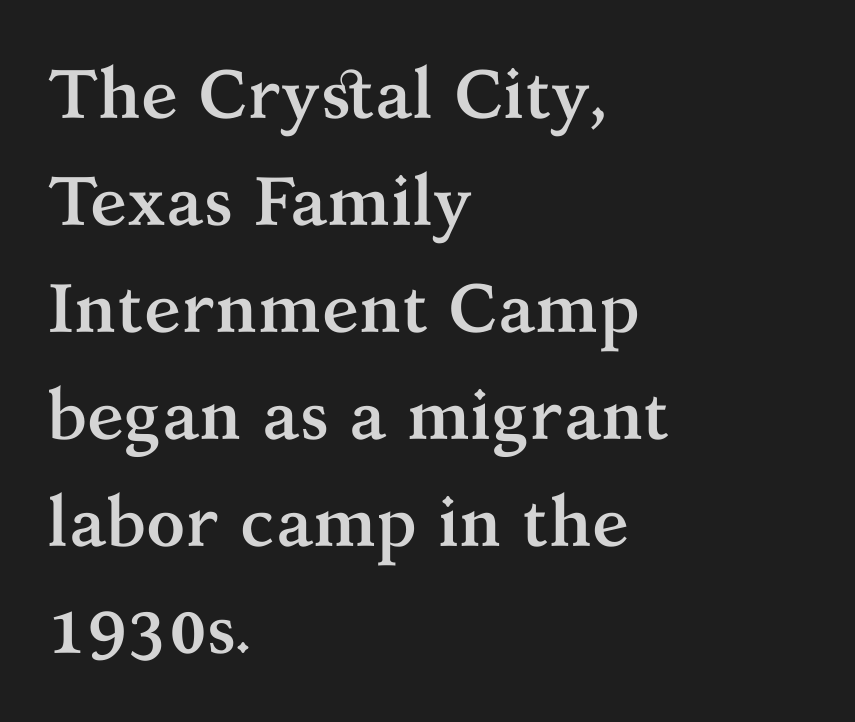
{"serif": "yes", "italic": "no", "bold": "yes", "weight": "semibold", "width": "normal", "stroke_contrast": "medium", "x_height": "medium", "monospaced": "no", "underline": "no", "align": "left", "line_spacing": "normal", "line_spacing_ratio": 1.55, "letter_spacing": "normal", "letter_spacing_em": 0.0, "glyph_px": 69}
